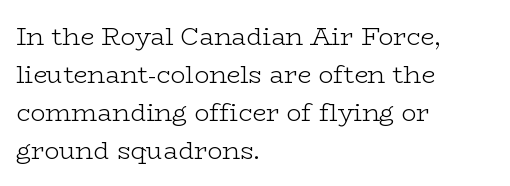
{"italic": "no", "bold": "no", "underline": "no", "align": "left", "line_spacing": "normal", "line_spacing_ratio": 1.52, "letter_spacing": "normal", "letter_spacing_em": 0.0, "glyph_px": 25}
